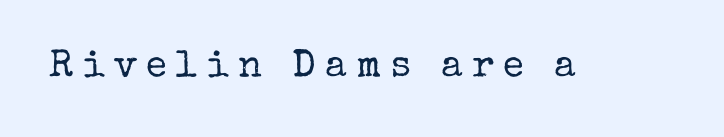
Bare-footed words on every line. These glyphs show unthickened strokes, regular width or finer. A typesetter would mark this as roman, not italic. Unlike a clean sans, this face finishes its strokes with serifs. What stands out about the letter spacing? Its width — letters are far apart. Each letter keeps its own natural width here, so spacing adapts to shape.
